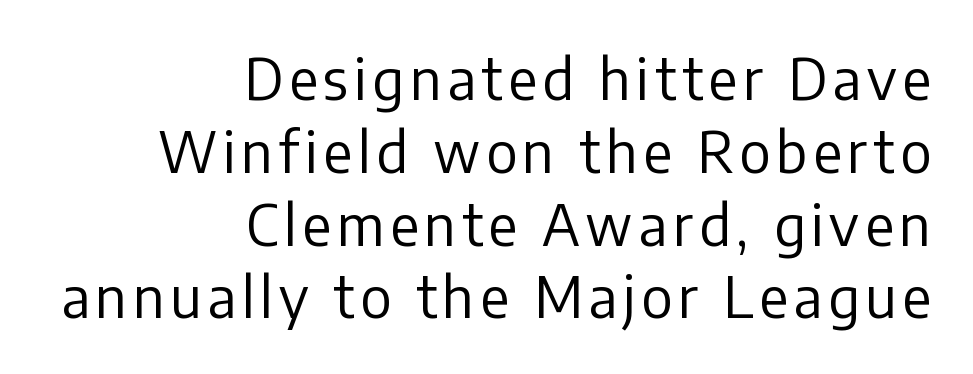
Q: Is the text bold? A: No.
Q: Is the text italic (slanted)? A: No, it is upright.
Q: Is the typeface a serif or a sans-serif typeface? A: Sans-serif.
Q: Is the text underlined? A: No.
Q: How is the paragraph aligned? A: Right-aligned.
Q: Is the spacing between lines tight, normal or loose? A: Normal.
Q: Width (condensed, normal, or wide)? A: Normal.
Q: Stroke contrast? A: Low.
Q: x-height? A: Medium.
Q: Monospaced? A: No.
